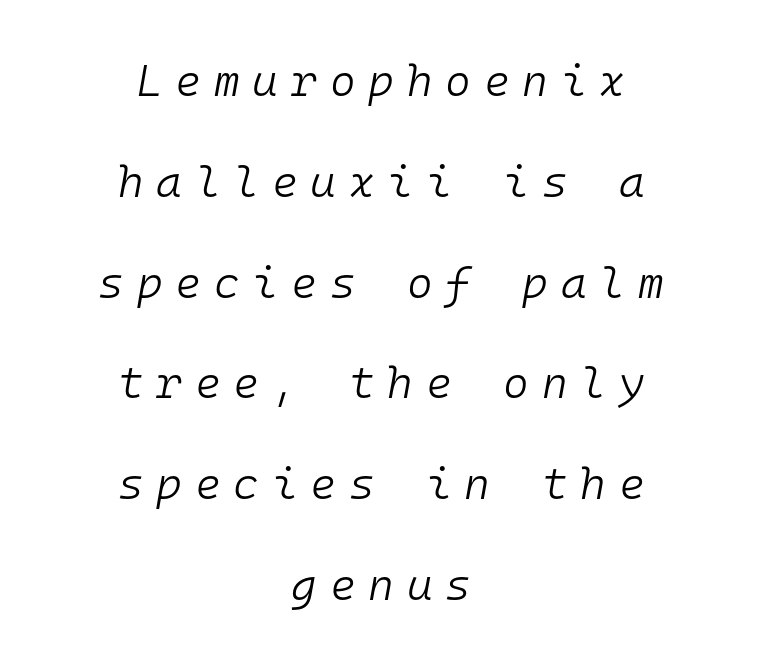
{"italic": "yes", "lean": "right", "slant_degrees": 10, "bold": "no", "weight": "light", "width": "normal", "stroke_contrast": "low", "x_height": "medium", "monospaced": "yes", "underline": "no", "align": "center", "line_spacing": "loose", "line_spacing_ratio": 2.29, "letter_spacing": "wide", "letter_spacing_em": 0.29, "glyph_px": 44}
